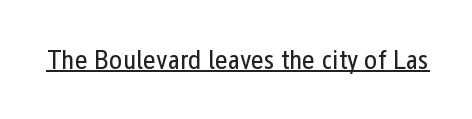
{"serif": "no", "italic": "no", "bold": "no", "weight": "regular", "width": "condensed", "stroke_contrast": "low", "x_height": "medium", "monospaced": "no", "underline": "yes", "letter_spacing": "normal", "letter_spacing_em": 0.0, "glyph_px": 28}
